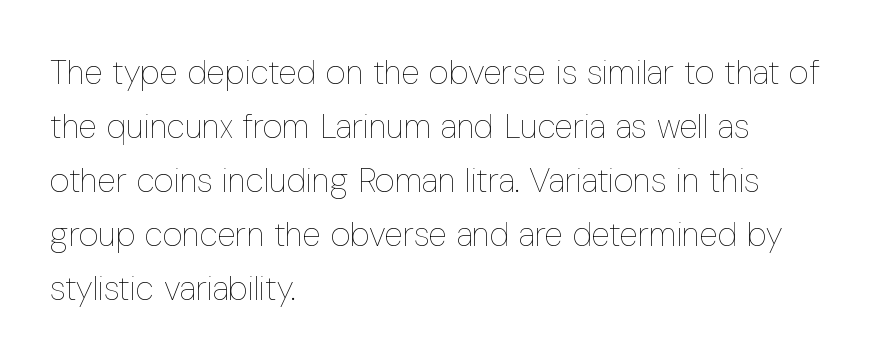
Here the designer chose a conventional face with non-uniform glyph widths. Any mark beneath the type? The region is blank. The specimen reads as upright at a glance. The face looks like a standard text weight, possibly lighter. This rendering uses left alignment, leaving the right contour irregular.
